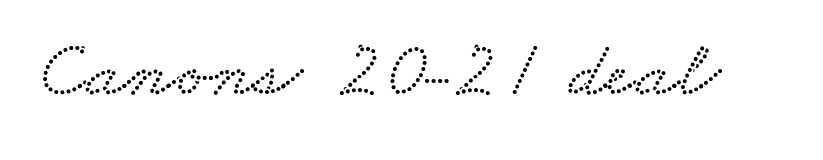
Note the varied advance widths — an 'i' is clearly narrower than an 'm'. Nobody drew a line under any word here. In terms of letterspacing, this is plain default setting.
